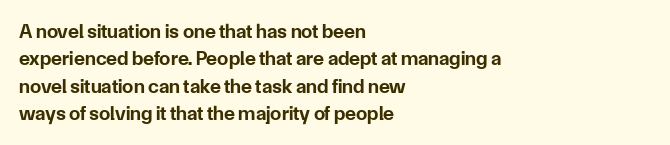
The image shows 20 px bold type, upright; set left-aligned, normal line spacing (1.37x), normal letter spacing, not underlined.
